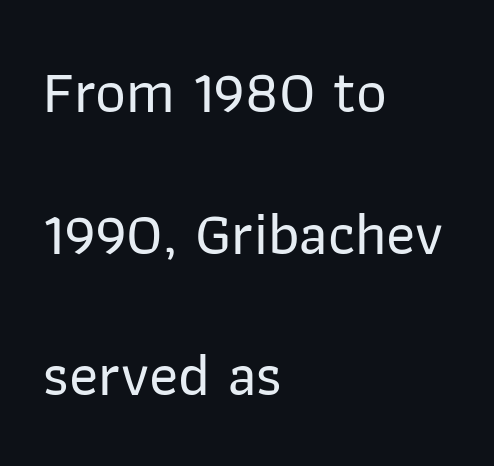
Q: Is the text italic (slanted)? A: No, it is upright.
Q: Is the typeface a serif or a sans-serif typeface? A: Sans-serif.
Q: Is the text underlined? A: No.
Q: How is the paragraph aligned? A: Left-aligned.
Q: Is the spacing between letters normal or unusually wide? A: Normal.
Q: Is the spacing between lines tight, normal or loose? A: Loose.
Q: Width (condensed, normal, or wide)? A: Normal.
Q: Stroke contrast? A: Low.
Q: x-height? A: Medium.
Q: Monospaced? A: No.
